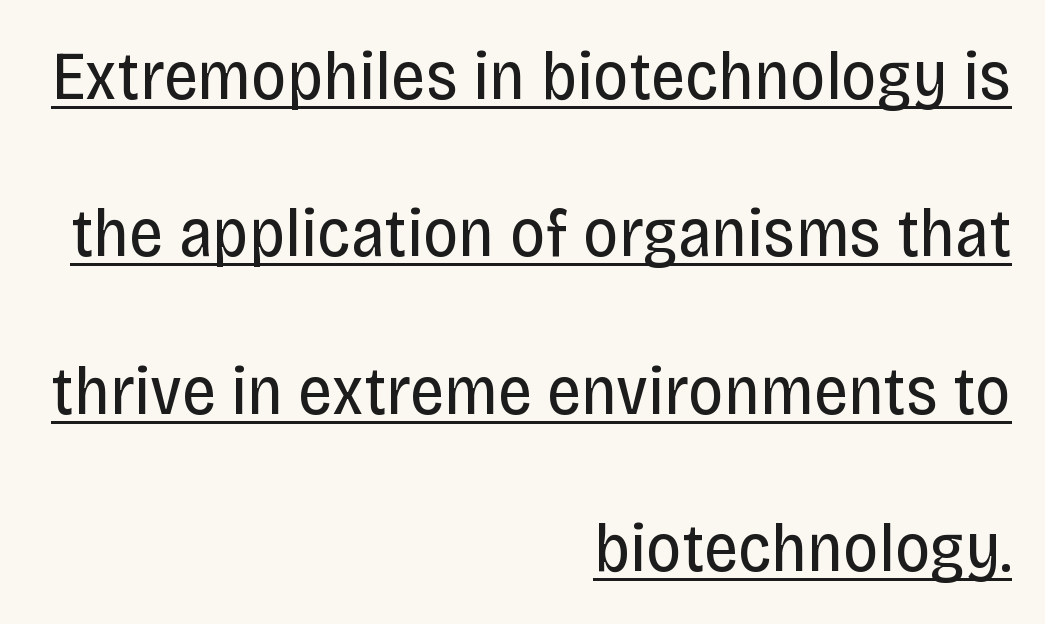
This sample uses an upright cut, with every glyph sitting square on the baseline. Type style note: lacks serifs. Do the characters align in a grid? No, the font is proportional. How would I describe the line gaps? Wide and relaxed. Summary of weight: not heavy and not bold. In designer terms, the underline attribute is active on this setting.
